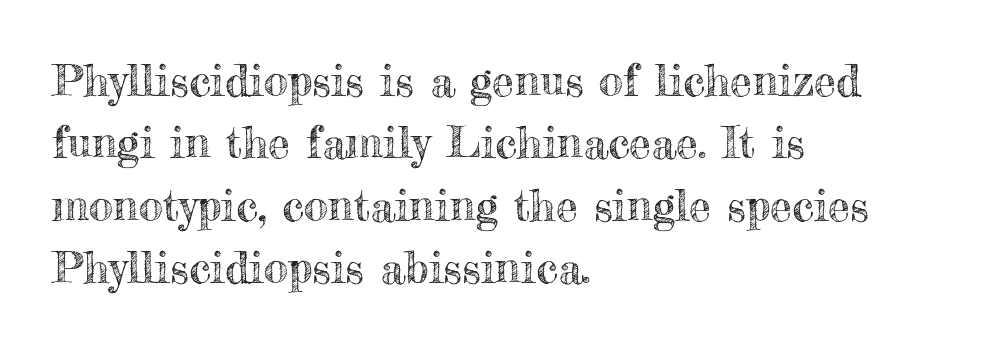
The image shows 44 px text type, upright; set left-aligned, normal line spacing (1.42x), normal letter spacing, not underlined; a small x-height.
